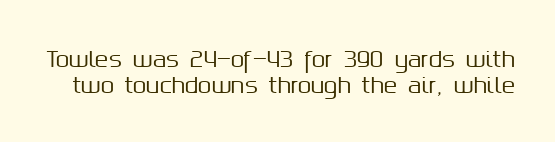
The image shows 22 px text type, upright; set line spacing 1.17x, normal letter spacing, not underlined.
